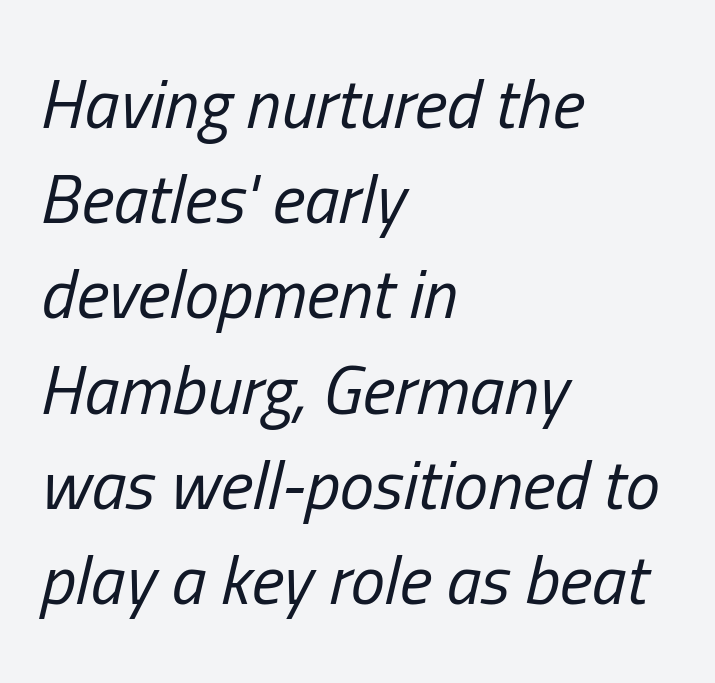
{"italic": "yes", "lean": "right", "slant_degrees": 13, "bold": "no", "weight": "regular", "width": "condensed", "stroke_contrast": "low", "x_height": "medium", "monospaced": "no", "underline": "no", "align": "left", "line_spacing": "normal", "line_spacing_ratio": 1.38, "letter_spacing": "normal", "letter_spacing_em": 0.0, "glyph_px": 69}
